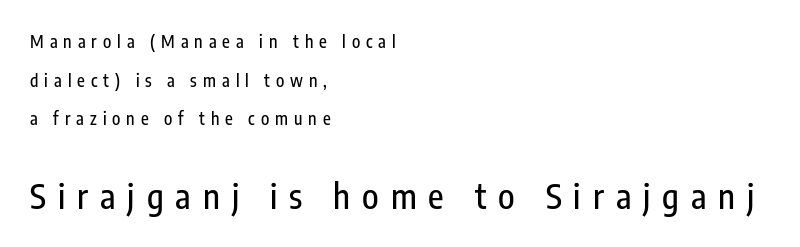
Q: Is the text italic (slanted)? A: No, it is upright.
Q: Is the typeface a serif or a sans-serif typeface? A: Sans-serif.
Q: Is the text underlined? A: No.
Q: How is the paragraph aligned? A: Left-aligned.
Q: Is the spacing between letters normal or unusually wide? A: Unusually wide.
Q: Is the spacing between lines tight, normal or loose? A: Loose.
Q: Which block of text is set in a larger size, the first (top) or the second (bottom)? A: The second (bottom) one.
Q: Width (condensed, normal, or wide)? A: Condensed.
Q: Stroke contrast? A: Low.
Q: x-height? A: Medium.
Q: Monospaced? A: No.
